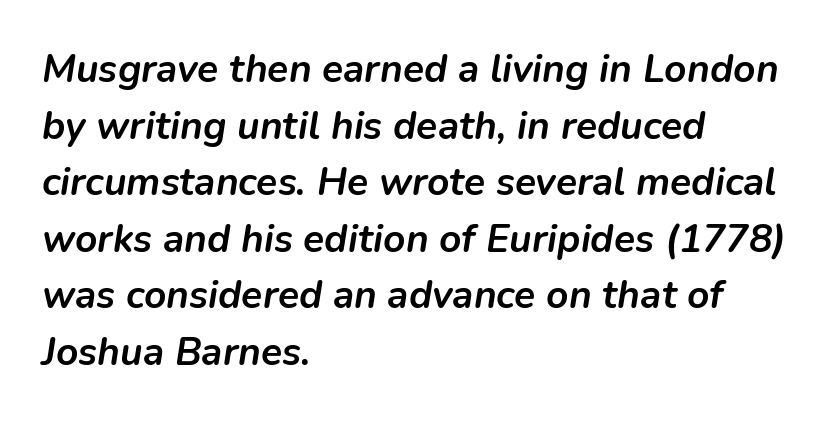
{"italic": "yes", "lean": "right", "slant_degrees": 9, "bold": "yes", "weight": "semibold", "width": "normal", "stroke_contrast": "low", "x_height": "medium", "monospaced": "no", "underline": "no", "align": "left", "line_spacing": "normal", "line_spacing_ratio": 1.45, "letter_spacing": "normal", "letter_spacing_em": 0.0, "glyph_px": 39}
